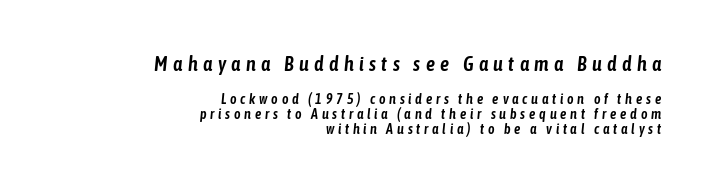
Q: Is the text italic (slanted)? A: Yes, it leans right by about 6 degrees.
Q: Is the text underlined? A: No.
Q: How is the paragraph aligned? A: Right-aligned.
Q: Is the spacing between letters normal or unusually wide? A: Unusually wide.
Q: Is the spacing between lines tight, normal or loose? A: Tight.
Q: Which block of text is set in a larger size, the first (top) or the second (bottom)? A: The first (top) one.
